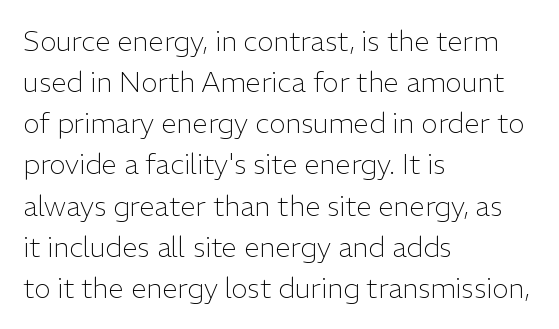
Q: Is the text bold? A: No.
Q: Is the text italic (slanted)? A: No, it is upright.
Q: Is the typeface a serif or a sans-serif typeface? A: Sans-serif.
Q: Is the text underlined? A: No.
Q: How is the paragraph aligned? A: Left-aligned.
Q: Is the spacing between letters normal or unusually wide? A: Normal.
Q: Is the spacing between lines tight, normal or loose? A: Normal.
Q: Width (condensed, normal, or wide)? A: Normal.
Q: Stroke contrast? A: Low.
Q: x-height? A: Medium.
Q: Monospaced? A: No.
